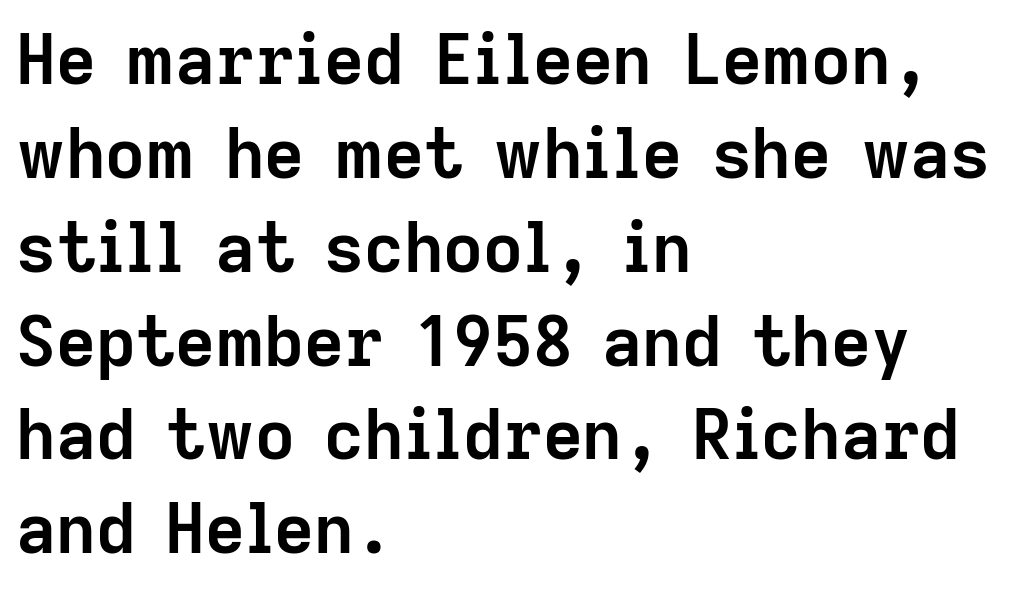
The image shows 69 px semibold sans-serif type, upright; set left-aligned, normal line spacing (1.36x), normal letter spacing, not underlined; low stroke contrast and a medium x-height.
